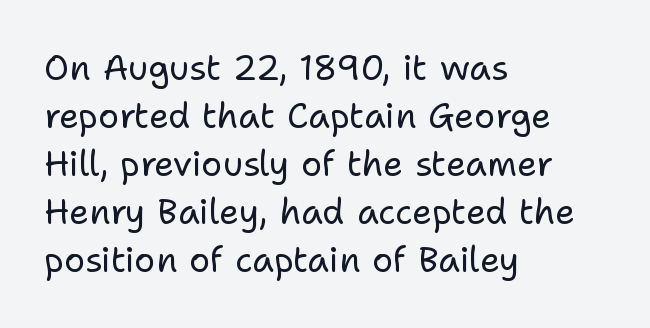
Q: Is the text bold? A: No.
Q: Is the text italic (slanted)? A: No, it is upright.
Q: Is the typeface a serif or a sans-serif typeface? A: Sans-serif.
Q: Is the text underlined? A: No.
Q: How is the paragraph aligned? A: Left-aligned.
Q: Is the spacing between letters normal or unusually wide? A: Normal.
Q: Is the spacing between lines tight, normal or loose? A: Normal.
Q: Width (condensed, normal, or wide)? A: Normal.
Q: Stroke contrast? A: Low.
Q: x-height? A: Medium.
Q: Monospaced? A: No.
